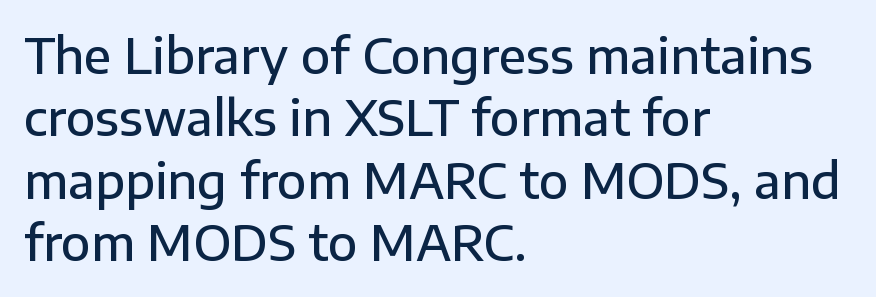
Q: Is the text bold? A: Semi-bold.
Q: Is the text italic (slanted)? A: No, it is upright.
Q: Is the typeface a serif or a sans-serif typeface? A: Sans-serif.
Q: Is the text underlined? A: No.
Q: How is the paragraph aligned? A: Left-aligned.
Q: Is the spacing between letters normal or unusually wide? A: Normal.
Q: Is the spacing between lines tight, normal or loose? A: Normal.
Q: Width (condensed, normal, or wide)? A: Normal.
Q: Stroke contrast? A: Low.
Q: x-height? A: Medium.
Q: Monospaced? A: No.
